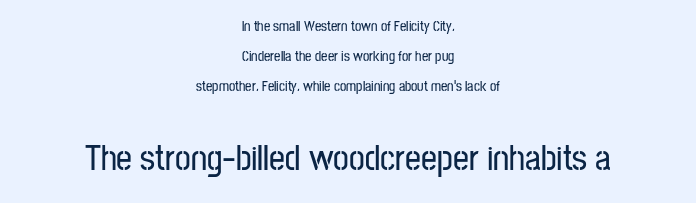
The letters in the lower block stand taller than those in the block above. The characters display no serif detailing; their extremities are plain. Character widths vary here, with narrow letters taking less room than wide ones. How are the letters spaced? Ordinarily, with no added tracking.
